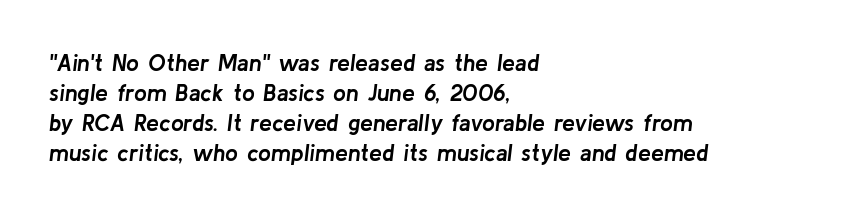
The paragraph shown leans on its left margin. If you drew a line through each stem, it would be angled. The letters are bold, with thick, heavy strokes. Nobody drew a line under any word here. Notice how descenders clear the ascenders below comfortably — that's standard leading. Default kerning and tracking; the words read as compact shapes.
